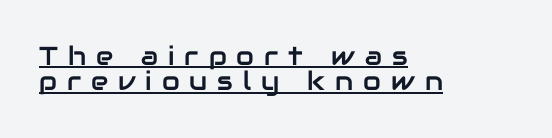
The rendering uses the underline text-decoration. Each word looks stretched out because of the extra space between its letters. Layout note: lines flush left. Notice how the stems are strictly vertical — no italics here. Leading: reduced.
